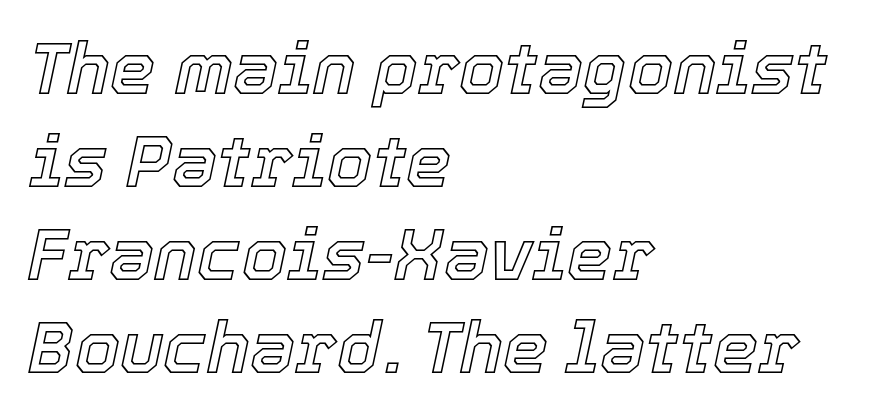
The image shows 72 px text type, italic (leaning right); set left-aligned, normal line spacing (1.29x), normal letter spacing, not underlined; a medium x-height.
